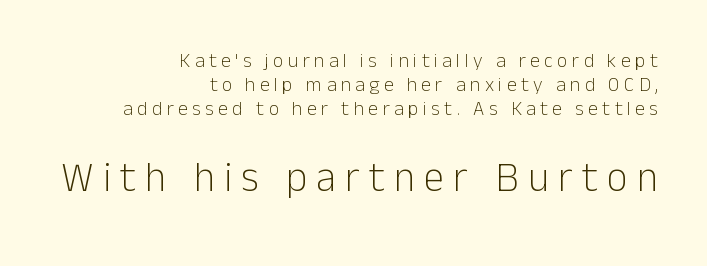
Q: Is the text bold? A: No.
Q: Is the text italic (slanted)? A: No, it is upright.
Q: Is the typeface a serif or a sans-serif typeface? A: Sans-serif.
Q: Is the text underlined? A: No.
Q: How is the paragraph aligned? A: Right-aligned.
Q: Is the spacing between letters normal or unusually wide? A: Unusually wide.
Q: Which block of text is set in a larger size, the first (top) or the second (bottom)? A: The second (bottom) one.
Q: Width (condensed, normal, or wide)? A: Normal.
Q: Stroke contrast? A: Low.
Q: x-height? A: Medium.
Q: Monospaced? A: No.
